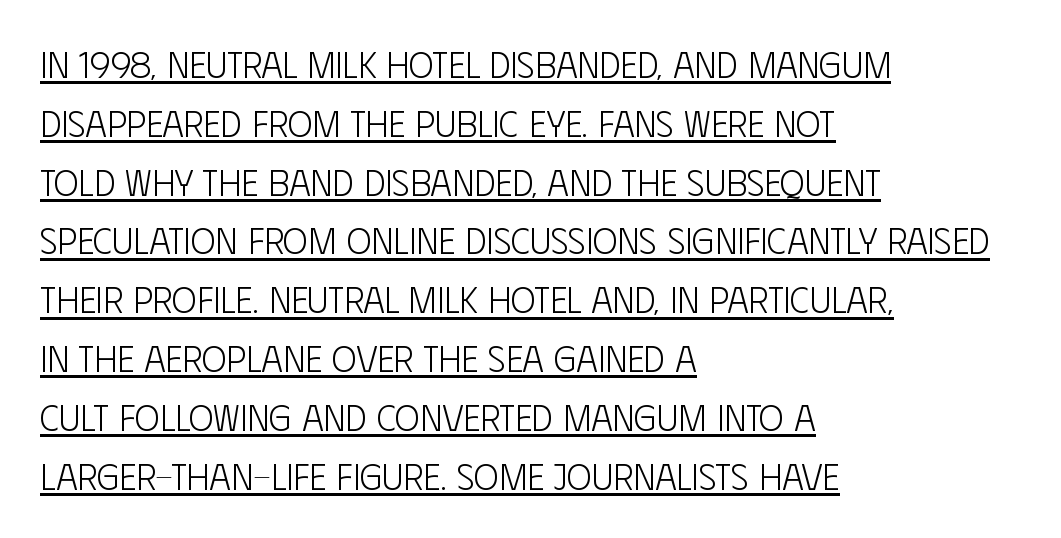
{"serif": "no", "italic": "no", "bold": "no", "weight": "light", "width": "condensed", "stroke_contrast": "low", "x_height": "large", "monospaced": "no", "underline": "yes", "align": "left", "line_spacing": "normal", "line_spacing_ratio": 1.59, "letter_spacing": "normal", "letter_spacing_em": 0.0, "glyph_px": 37}
